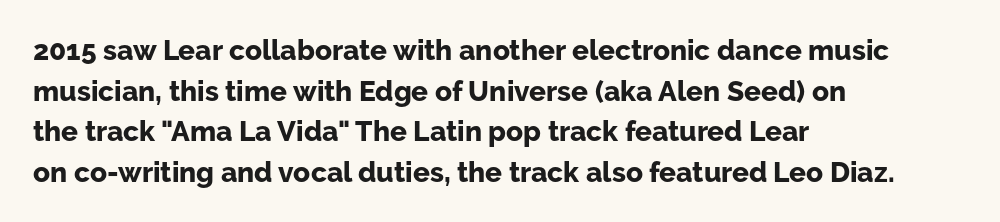
The image shows 28 px bold sans-serif type, upright; set left-aligned, normal line spacing (1.45x), normal letter spacing, not underlined; low stroke contrast and a medium x-height.
